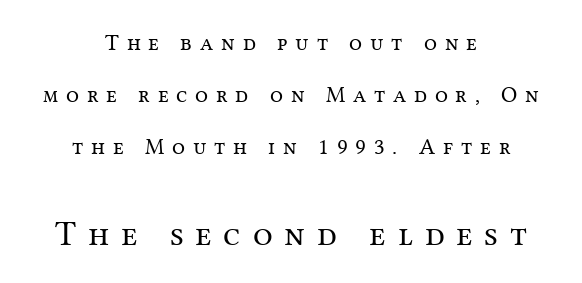
{"serif": "yes", "italic": "no", "bold": "no", "weight": "regular", "width": "normal", "stroke_contrast": "medium", "x_height": "medium", "monospaced": "no", "underline": "no", "align": "center", "line_spacing": "loose", "line_spacing_ratio": 2.26, "letter_spacing": "wide", "letter_spacing_em": 0.34, "larger_block": "second", "size_ratio": 1.52, "glyph_px": 35}
